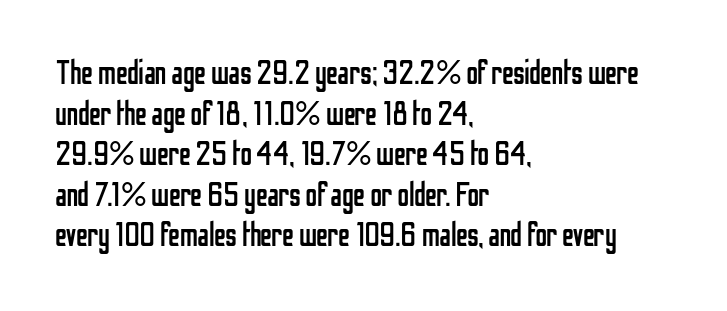
{"serif": "no", "italic": "no", "bold": "no", "weight": "regular", "width": "condensed", "stroke_contrast": "low", "x_height": "medium", "monospaced": "no", "underline": "no", "align": "left", "line_spacing_ratio": 1.23, "letter_spacing": "normal", "letter_spacing_em": 0.0, "glyph_px": 33}
